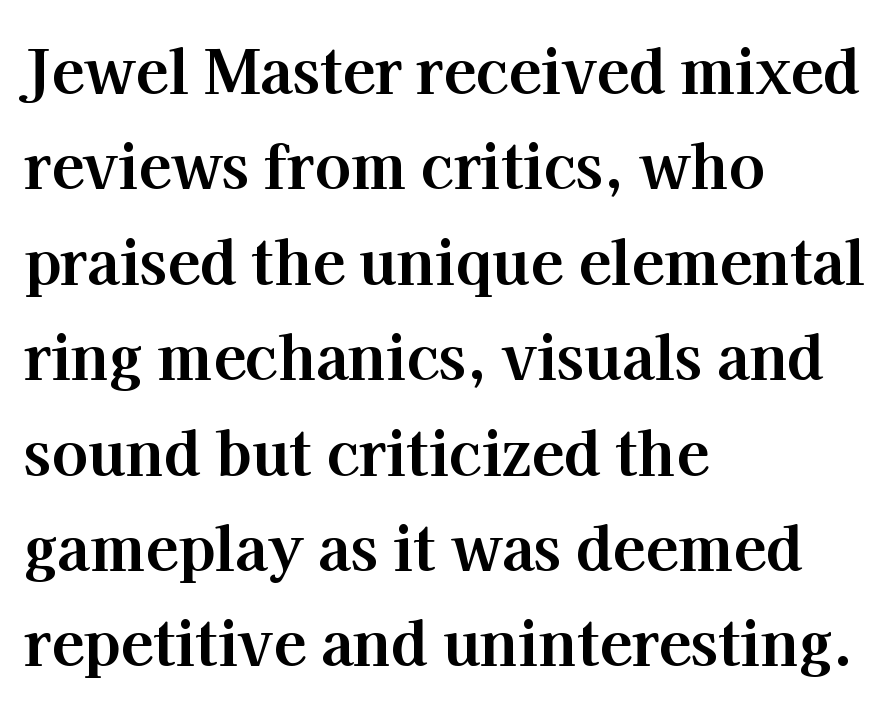
Typographic density is high because the face is bold. When letters stand straight like this, we call the style roman or upright. This rendering uses left alignment, leaving the right contour irregular. Classification — serif. No extra tracking has been applied to these lines. Regarding leading, the lines here are spaced in the standard way.
